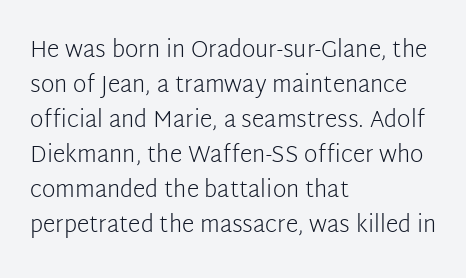
{"italic": "no", "bold": "no", "underline": "no", "align": "left", "line_spacing": "normal", "line_spacing_ratio": 1.52, "letter_spacing": "normal", "letter_spacing_em": 0.0, "glyph_px": 23}
